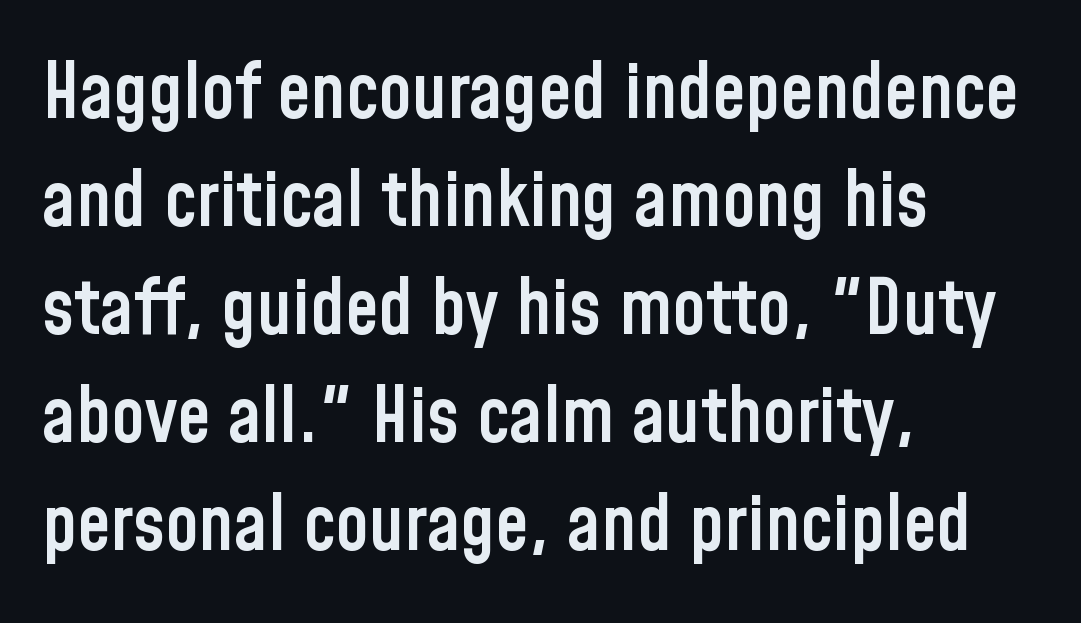
{"serif": "no", "italic": "no", "bold": "semi", "weight": "semibold", "width": "condensed", "stroke_contrast": "low", "x_height": "medium", "monospaced": "no", "underline": "no", "align": "left", "line_spacing": "normal", "line_spacing_ratio": 1.42, "letter_spacing": "normal", "letter_spacing_em": 0.0, "glyph_px": 76}
